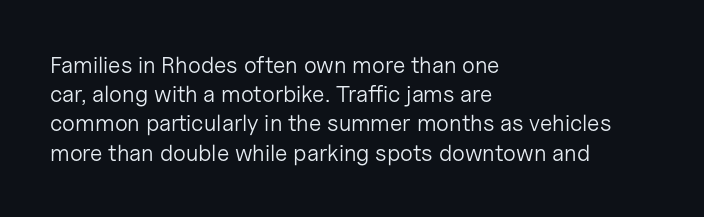
{"italic": "no", "bold": "no", "underline": "no", "align": "left", "line_spacing": "normal", "line_spacing_ratio": 1.27, "letter_spacing": "normal", "letter_spacing_em": 0.0, "glyph_px": 23}
